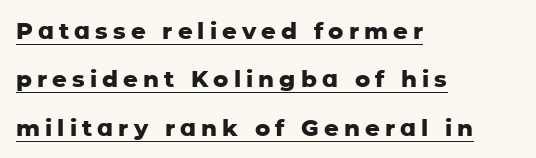
{"italic": "no", "bold": "yes", "underline": "yes", "align": "left", "line_spacing": "loose", "line_spacing_ratio": 2.1, "letter_spacing": "wide", "letter_spacing_em": 0.22, "glyph_px": 23}
